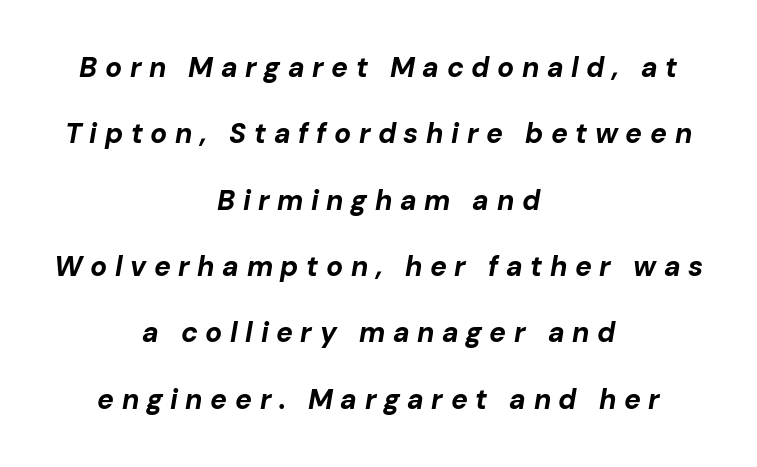
The image shows 28 px bold type, italic (leaning right); set centered, loose line spacing (2.37x), unusually wide letter spacing (+0.27 em), not underlined; low stroke contrast and a medium x-height.
